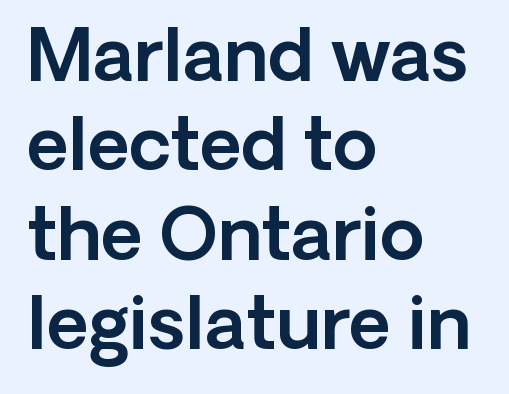
Ordinary non-slanted type is in use. The letters advance in unequal steps, a hallmark of proportional type. Has an underline been added? It has not. Here the glyphs are tracked normally, forming tight word shapes. Does the type have serifs? No, each stem ends abruptly.
